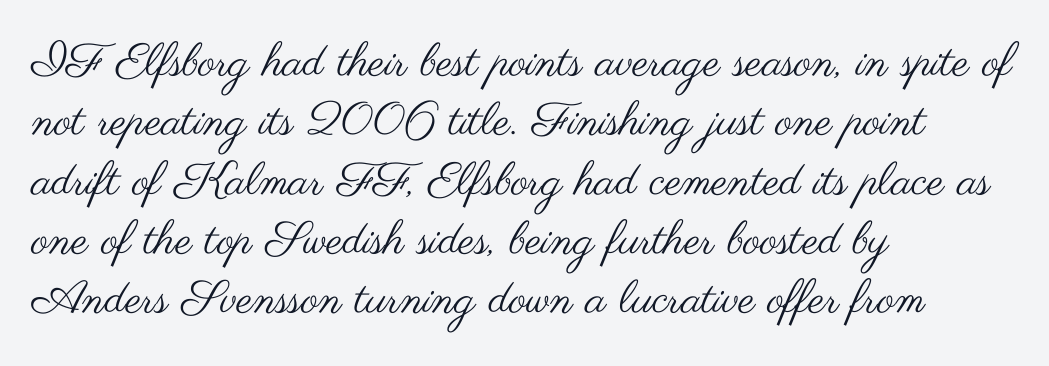
{"serif": "no", "bold": "no", "weight": "regular", "width": "wide", "stroke_contrast": "medium", "x_height": "small", "monospaced": "no", "underline": "no", "align": "left", "line_spacing": "normal", "line_spacing_ratio": 1.29, "letter_spacing": "normal", "letter_spacing_em": 0.0, "glyph_px": 46}
